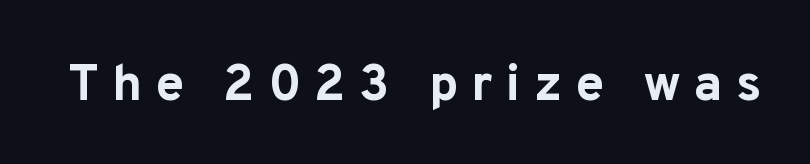
Q: Is the text bold? A: Yes.
Q: Is the text italic (slanted)? A: No, it is upright.
Q: Is the typeface a serif or a sans-serif typeface? A: Sans-serif.
Q: Is the text underlined? A: No.
Q: Is the spacing between letters normal or unusually wide? A: Unusually wide.
Q: Width (condensed, normal, or wide)? A: Normal.
Q: Stroke contrast? A: Low.
Q: x-height? A: Medium.
Q: Monospaced? A: No.
